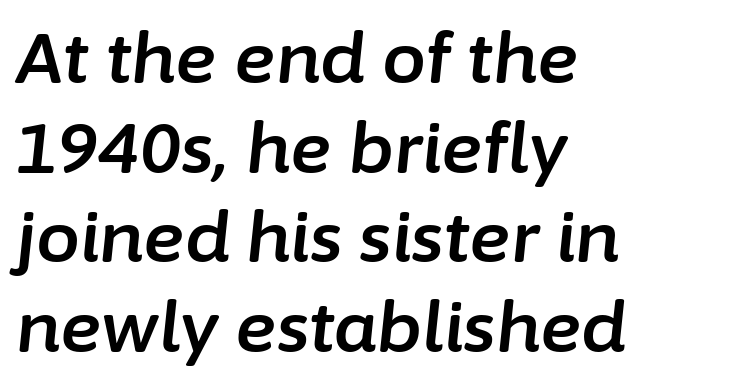
Left-aligned paragraph, ragged on the right. Caption: standard tracking, unaltered. This block has exactly the height ordinary leading produces. No word sits above an underline. Compared with ordinary roman type, these characters are visibly tilted. Spacing verdict: proportional, widths tailored to each character.
